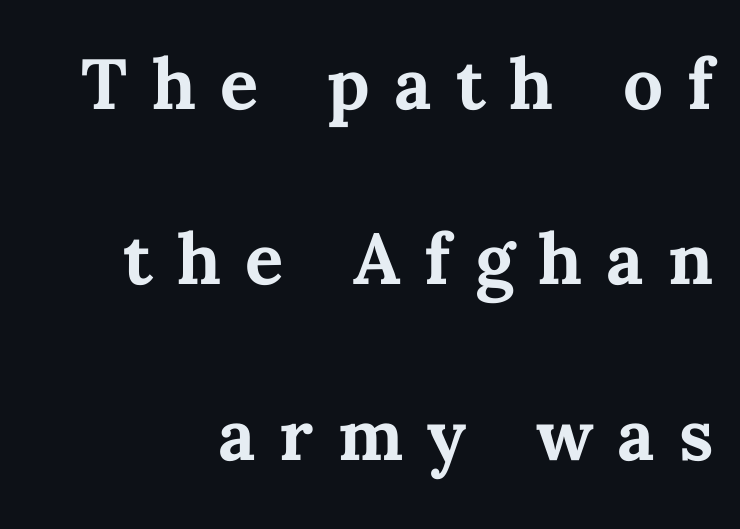
{"italic": "no", "bold": "yes", "weight": "bold", "width": "normal", "stroke_contrast": "medium", "x_height": "medium", "monospaced": "no", "underline": "no", "align": "right", "line_spacing": "loose", "line_spacing_ratio": 2.47, "letter_spacing": "wide", "letter_spacing_em": 0.34, "glyph_px": 71}
